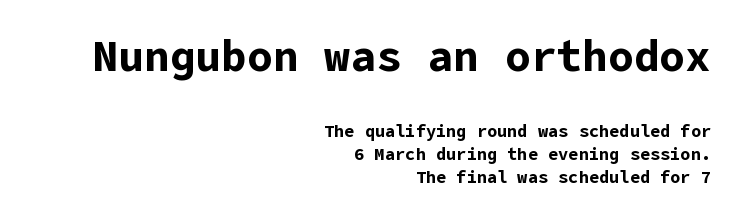
The image shows 43 px bold sans-serif type, upright; set right-aligned, normal line spacing (1.35x), normal letter spacing, not underlined; the first (top) block is 2.53x larger; low stroke contrast and a medium x-height.
